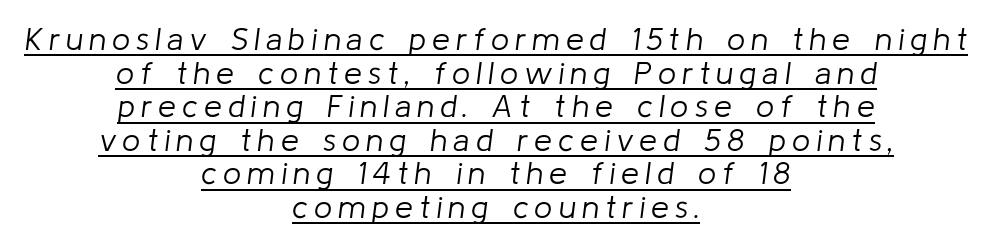
{"italic": "yes", "lean": "right", "slant_degrees": 8, "bold": "no", "weight": "light", "width": "normal", "stroke_contrast": "low", "x_height": "medium", "monospaced": "no", "underline": "yes", "align": "center", "line_spacing": "tight", "line_spacing_ratio": 1.05, "glyph_px": 32}
